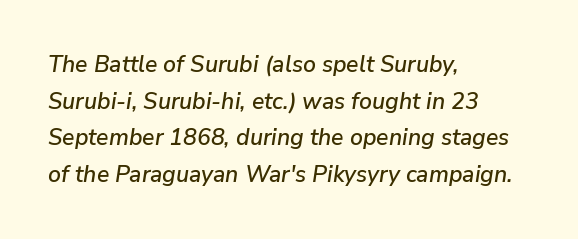
The image shows 23 px text type, italic (leaning right); set left-aligned, normal line spacing (1.59x), normal letter spacing, not underlined.
